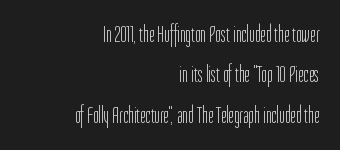
Q: Is the text bold? A: No.
Q: Is the text italic (slanted)? A: No, it is upright.
Q: Is the text underlined? A: No.
Q: How is the paragraph aligned? A: Right-aligned.
Q: Is the spacing between letters normal or unusually wide? A: Normal.
Q: Is the spacing between lines tight, normal or loose? A: Normal.
